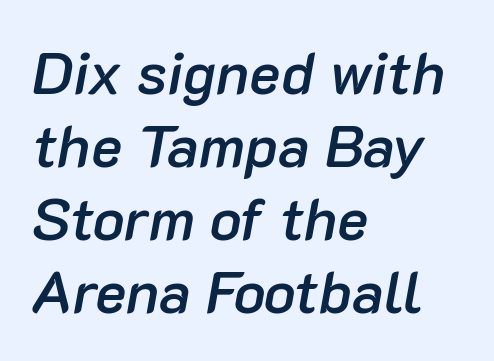
{"italic": "yes", "lean": "right", "slant_degrees": 10, "bold": "semi", "weight": "semibold", "width": "normal", "stroke_contrast": "low", "x_height": "medium", "monospaced": "no", "underline": "no", "align": "left", "line_spacing_ratio": 1.24, "letter_spacing": "normal", "letter_spacing_em": 0.0, "glyph_px": 59}
